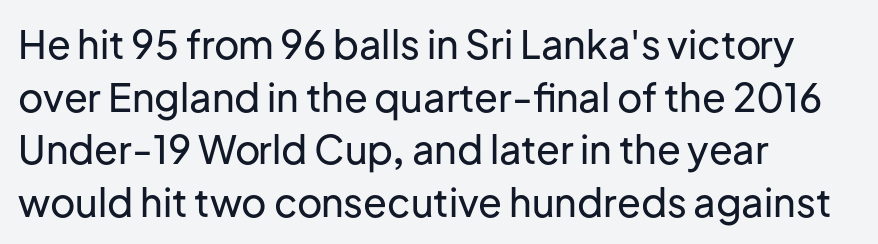
The image shows 39 px sans-serif type, upright; set left-aligned, normal line spacing (1.35x), normal letter spacing, not underlined; low stroke contrast and a medium x-height.
